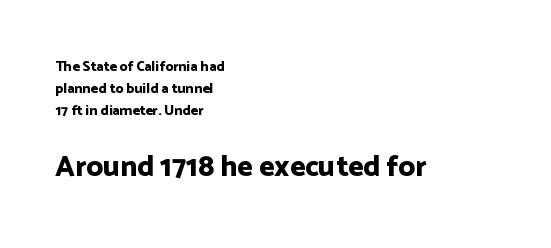
The image shows 29 px bold sans-serif type, upright; set left-aligned, normal line spacing (1.57x), normal letter spacing, not underlined; the second (bottom) block is 2.07x larger; low stroke contrast and a medium x-height.
